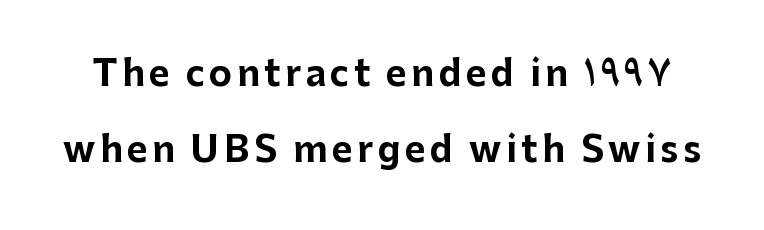
{"serif": "no", "italic": "no", "bold": "yes", "weight": "bold", "width": "normal", "stroke_contrast": "low", "x_height": "medium", "monospaced": "no", "underline": "no", "line_spacing": "loose", "line_spacing_ratio": 2.18, "glyph_px": 35}
